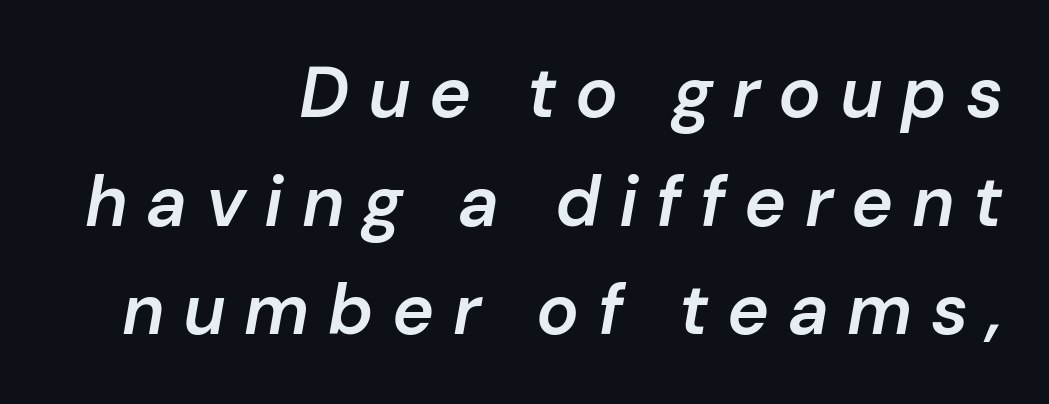
Q: Is the text bold? A: Semi-bold.
Q: Is the text italic (slanted)? A: Yes, it leans right by about 10 degrees.
Q: Is the text underlined? A: No.
Q: How is the paragraph aligned? A: Right-aligned.
Q: Is the spacing between letters normal or unusually wide? A: Unusually wide.
Q: Is the spacing between lines tight, normal or loose? A: Normal.
Q: Width (condensed, normal, or wide)? A: Normal.
Q: Stroke contrast? A: Low.
Q: x-height? A: Medium.
Q: Monospaced? A: No.
